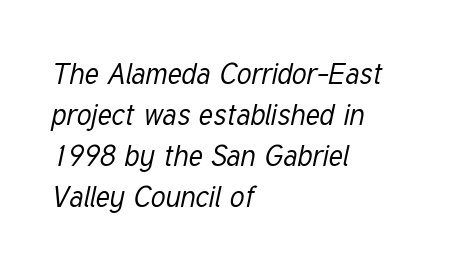
The image shows 29 px regular-weight, condensed type, italic (leaning right); set left-aligned, normal line spacing (1.41x), normal letter spacing, not underlined; low stroke contrast and a medium x-height.
